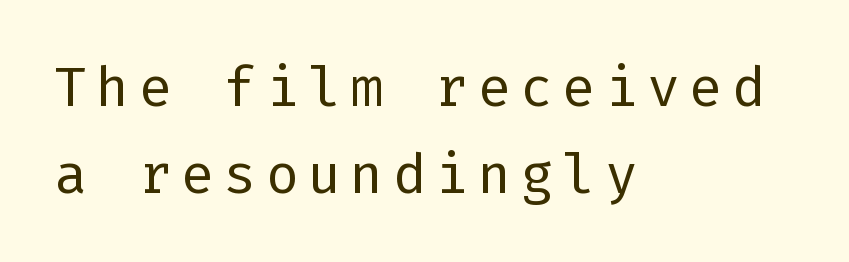
The image shows 55 px regular-weight sans-serif type, upright; set left-aligned, normal line spacing (1.58x), not underlined; low stroke contrast and a medium x-height.
